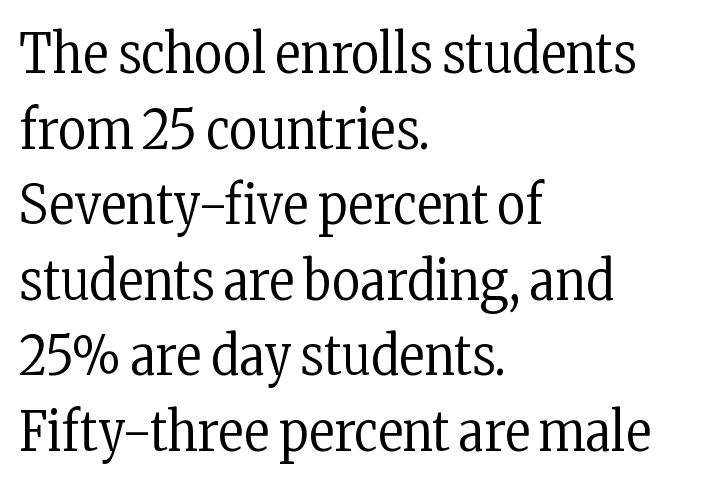
Q: Is the text bold? A: No.
Q: Is the text italic (slanted)? A: No, it is upright.
Q: Is the typeface a serif or a sans-serif typeface? A: Serif.
Q: Is the text underlined? A: No.
Q: How is the paragraph aligned? A: Left-aligned.
Q: Is the spacing between letters normal or unusually wide? A: Normal.
Q: Is the spacing between lines tight, normal or loose? A: Normal.
Q: Width (condensed, normal, or wide)? A: Condensed.
Q: Stroke contrast? A: Low.
Q: x-height? A: Medium.
Q: Monospaced? A: No.
